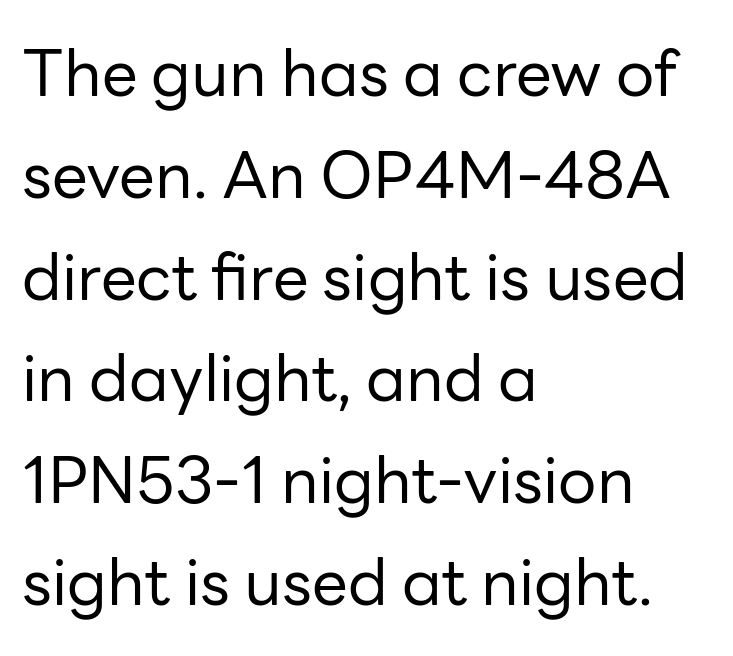
The image shows 64 px regular-weight sans-serif type, upright; set left-aligned, normal line spacing (1.59x), normal letter spacing, not underlined; low stroke contrast and a medium x-height.
